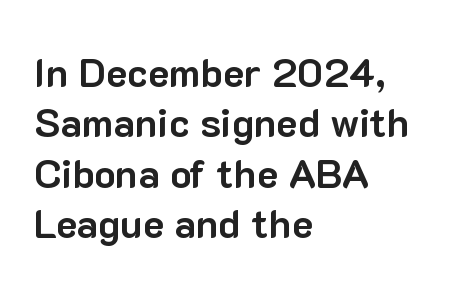
Stroke thickness is high; the sample reads as a true bold. The face used here is proportionally spaced, like ordinary book or web type. How would I describe the line gaps? Plain and ordinary. Notice how the stems are strictly vertical — no italics here. Typeset ragged right — the left edge is the straight one.
